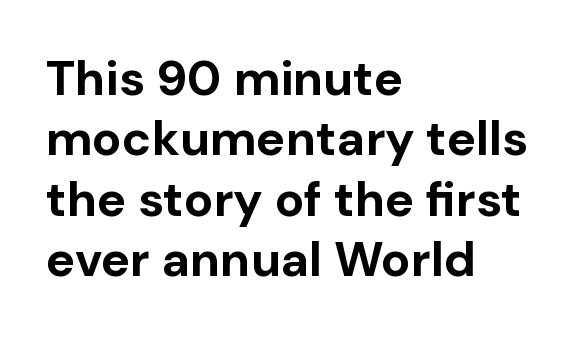
{"serif": "no", "italic": "no", "bold": "yes", "weight": "bold", "width": "normal", "stroke_contrast": "low", "x_height": "medium", "monospaced": "no", "underline": "no", "align": "left", "line_spacing_ratio": 1.23, "letter_spacing": "normal", "letter_spacing_em": 0.0, "glyph_px": 49}
